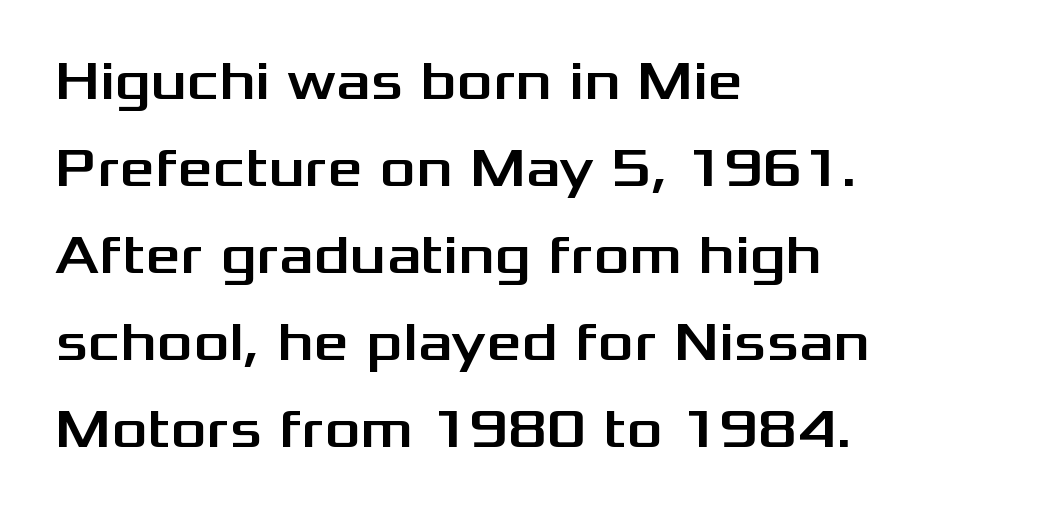
The image shows 55 px wide sans-serif type, upright; set left-aligned, normal line spacing (1.58x), normal letter spacing, not underlined; medium stroke contrast and a medium x-height.
